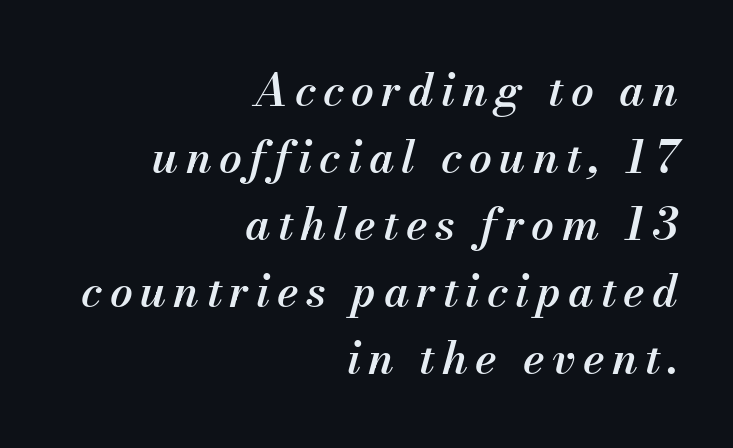
The image shows 45 px semibold type, italic (leaning right); set right-aligned, normal line spacing (1.49x), not underlined; medium stroke contrast and a small x-height.
